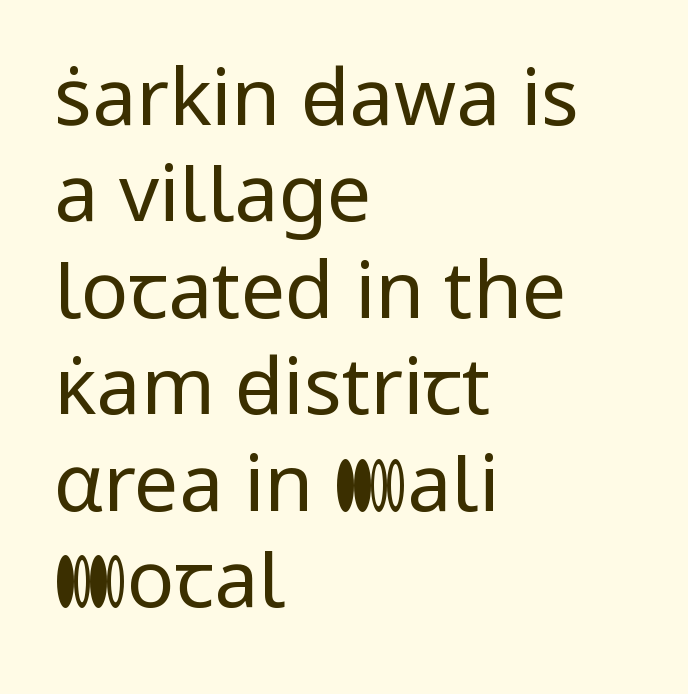
Q: Is the text bold? A: No.
Q: Is the text italic (slanted)? A: No, it is upright.
Q: Is the typeface a serif or a sans-serif typeface? A: Sans-serif.
Q: Is the text underlined? A: No.
Q: How is the paragraph aligned? A: Left-aligned.
Q: Is the spacing between letters normal or unusually wide? A: Normal.
Q: Width (condensed, normal, or wide)? A: Normal.
Q: Stroke contrast? A: Low.
Q: x-height? A: Medium.
Q: Monospaced? A: No.
